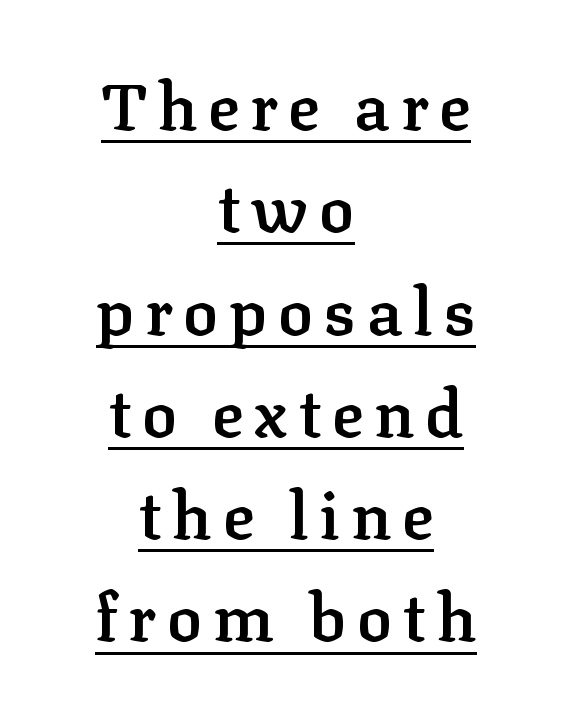
The image shows 66 px semibold serif type, upright; set centered, normal line spacing (1.55x), underlined; low stroke contrast and a medium x-height.
